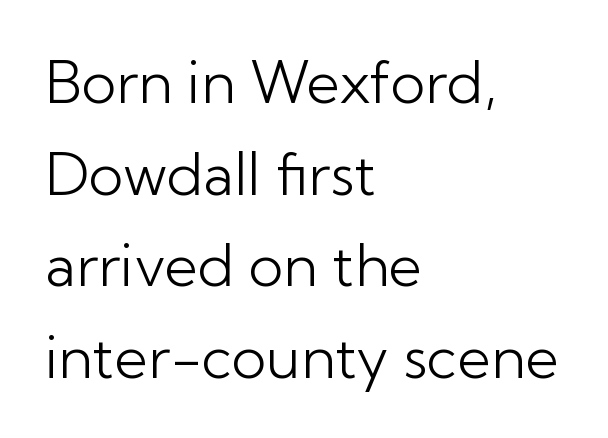
Q: Is the text bold? A: No.
Q: Is the text italic (slanted)? A: No, it is upright.
Q: Is the typeface a serif or a sans-serif typeface? A: Sans-serif.
Q: Is the text underlined? A: No.
Q: How is the paragraph aligned? A: Left-aligned.
Q: Is the spacing between letters normal or unusually wide? A: Normal.
Q: Is the spacing between lines tight, normal or loose? A: Normal.
Q: Width (condensed, normal, or wide)? A: Normal.
Q: Stroke contrast? A: Low.
Q: x-height? A: Medium.
Q: Monospaced? A: No.
